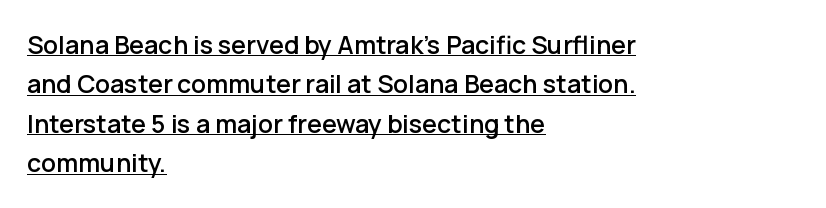
Q: Is the text italic (slanted)? A: No, it is upright.
Q: Is the text underlined? A: Yes.
Q: How is the paragraph aligned? A: Left-aligned.
Q: Is the spacing between letters normal or unusually wide? A: Normal.
Q: Is the spacing between lines tight, normal or loose? A: Normal.
